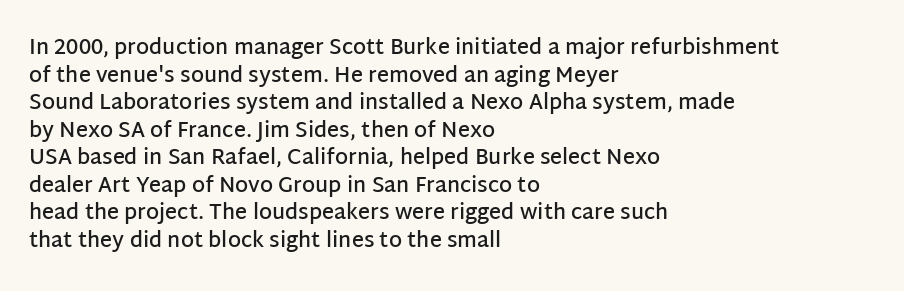
The image shows 21 px text type, upright; set left-aligned, normal line spacing (1.31x), normal letter spacing, not underlined.
